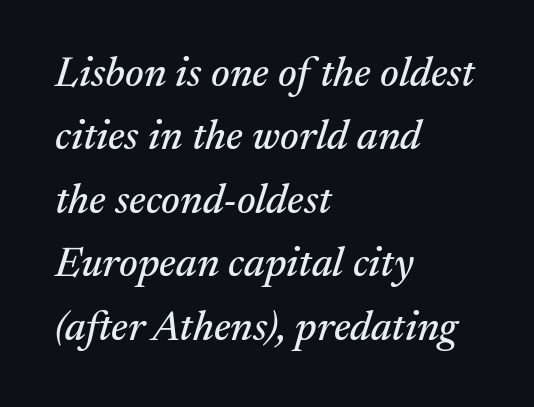
Q: Is the text italic (slanted)? A: Yes, it leans right by about 17 degrees.
Q: Is the typeface a serif or a sans-serif typeface? A: Serif.
Q: Is the text underlined? A: No.
Q: How is the paragraph aligned? A: Left-aligned.
Q: Is the spacing between letters normal or unusually wide? A: Normal.
Q: Is the spacing between lines tight, normal or loose? A: Normal.
Q: Width (condensed, normal, or wide)? A: Normal.
Q: Stroke contrast? A: Medium.
Q: x-height? A: Medium.
Q: Monospaced? A: No.
